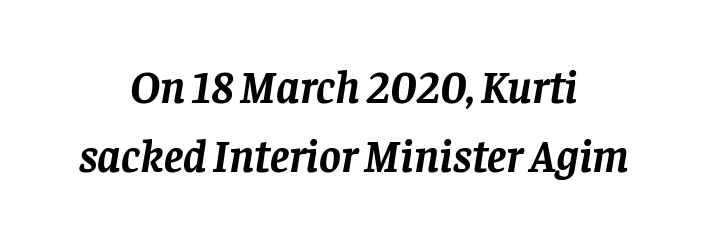
The image shows 46 px semibold serif type, italic (leaning right); set centered, normal line spacing (1.5x), normal letter spacing, not underlined; low stroke contrast and a large x-height.
